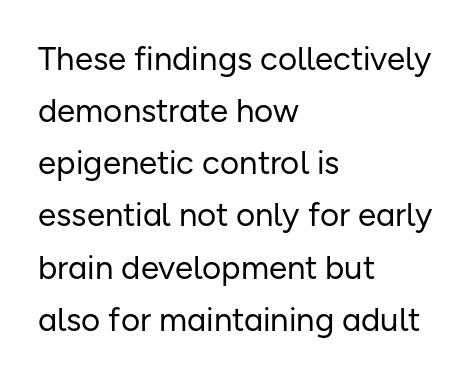
Q: Is the text bold? A: No.
Q: Is the text italic (slanted)? A: No, it is upright.
Q: Is the typeface a serif or a sans-serif typeface? A: Sans-serif.
Q: Is the text underlined? A: No.
Q: How is the paragraph aligned? A: Left-aligned.
Q: Is the spacing between letters normal or unusually wide? A: Normal.
Q: Is the spacing between lines tight, normal or loose? A: Normal.
Q: Width (condensed, normal, or wide)? A: Normal.
Q: Stroke contrast? A: Low.
Q: x-height? A: Medium.
Q: Monospaced? A: No.
